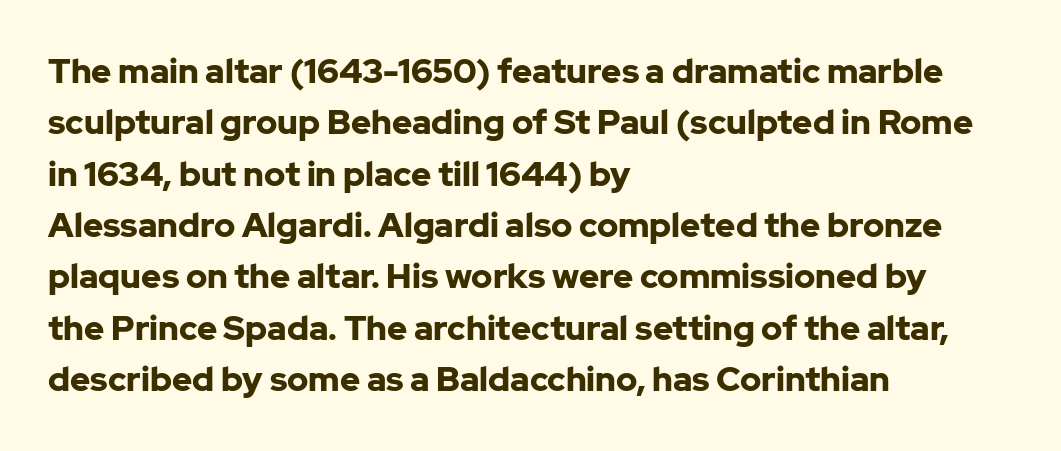
These lines are rendered in a variable-pitch font. Every stem runs plumb, perpendicular to the baseline. How heavy is the stroke? Heavy — this is a bold. The gaps between neighbouring characters are ordinary and unremarkable. Whoever set this chose a conventional vertical rhythm.
